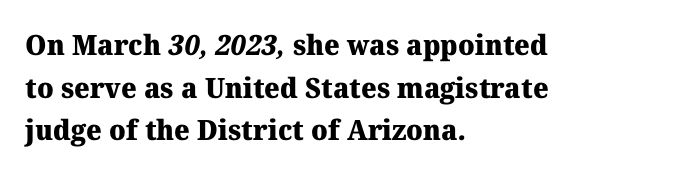
{"serif": "yes", "bold": "yes", "weight": "heavy", "width": "normal", "stroke_contrast": "medium", "x_height": "medium", "monospaced": "no", "underline": "no", "align": "left", "line_spacing": "normal", "line_spacing_ratio": 1.52, "letter_spacing": "normal", "letter_spacing_em": 0.0, "glyph_px": 28}
